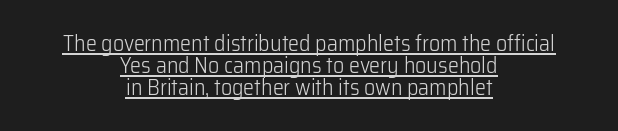
This block would grow much taller if given ordinary leading; it's compressed now. If you drew a line through each stem, it would be perfectly vertical. Stroke mass is kept to a normal reading level or below. The horizontal fit of the characters is conventional and even.
